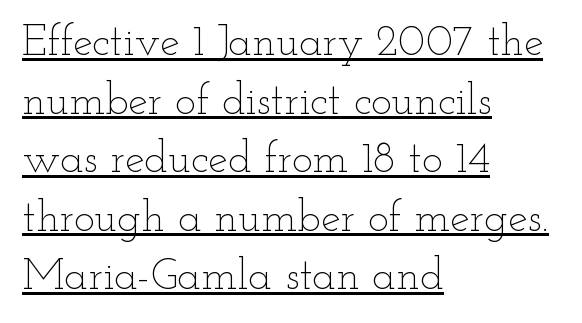
Q: Is the text bold? A: No.
Q: Is the text italic (slanted)? A: No, it is upright.
Q: Is the text underlined? A: Yes.
Q: How is the paragraph aligned? A: Left-aligned.
Q: Is the spacing between letters normal or unusually wide? A: Normal.
Q: Is the spacing between lines tight, normal or loose? A: Normal.
Q: Width (condensed, normal, or wide)? A: Wide.
Q: Stroke contrast? A: Low.
Q: x-height? A: Small.
Q: Monospaced? A: No.
